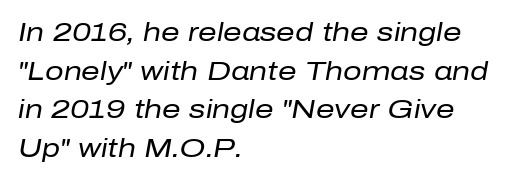
Q: Is the text bold? A: No.
Q: Is the text italic (slanted)? A: Yes, it leans right by about 10 degrees.
Q: Is the text underlined? A: No.
Q: How is the paragraph aligned? A: Left-aligned.
Q: Is the spacing between letters normal or unusually wide? A: Normal.
Q: Is the spacing between lines tight, normal or loose? A: Normal.
